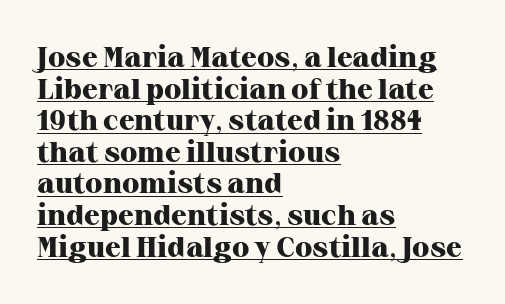
Standard letterfit; no display-style spreading of the glyphs. Summary of vertical rhythm: compact, with narrow interline spacing. Strokes here are thick enough to call this a true bold. In terms of posture, this sample is upright. In designer terms, the underline attribute is active on this setting.
